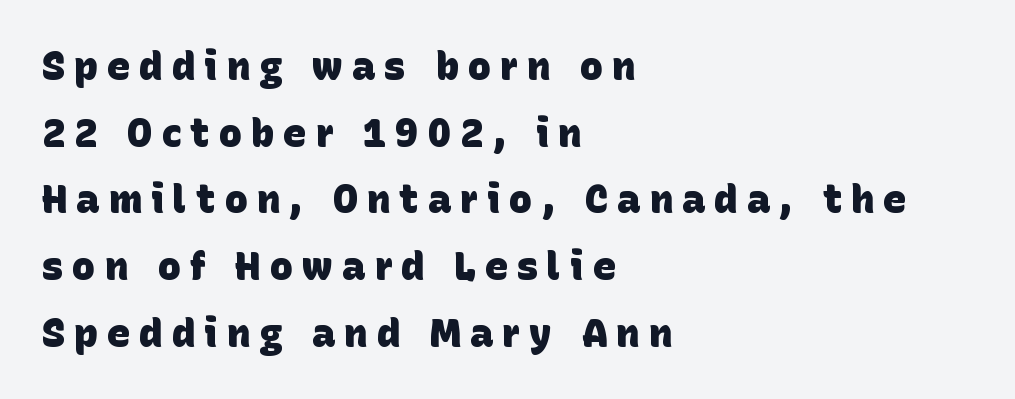
The image shows 39 px heavy sans-serif type; set left-aligned, line spacing 1.71x, unusually wide letter spacing (+0.23 em), not underlined; low stroke contrast and a large x-height.
